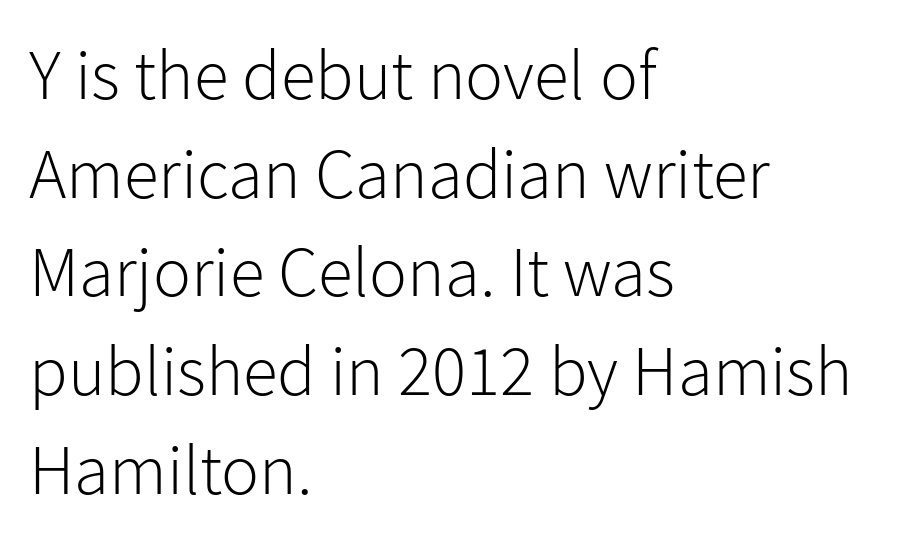
No italicization has been applied; the sample stays upright. Interline gaps are of average width in this sample. These lines are composed in type without serifs. The area under the type is left untouched. Is the letter spacing exaggerated? No — it looks like the ordinary default. Horizontally, the lines are justified to the leading edge only.
